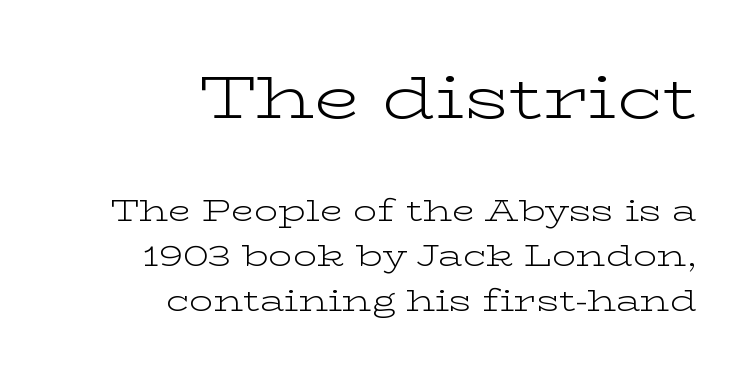
{"serif": "yes", "italic": "no", "bold": "no", "weight": "light", "width": "wide", "stroke_contrast": "low", "x_height": "medium", "monospaced": "no", "underline": "no", "align": "right", "line_spacing": "normal", "line_spacing_ratio": 1.49, "letter_spacing": "normal", "letter_spacing_em": 0.0, "larger_block": "first", "size_ratio": 2.0, "glyph_px": 60}
